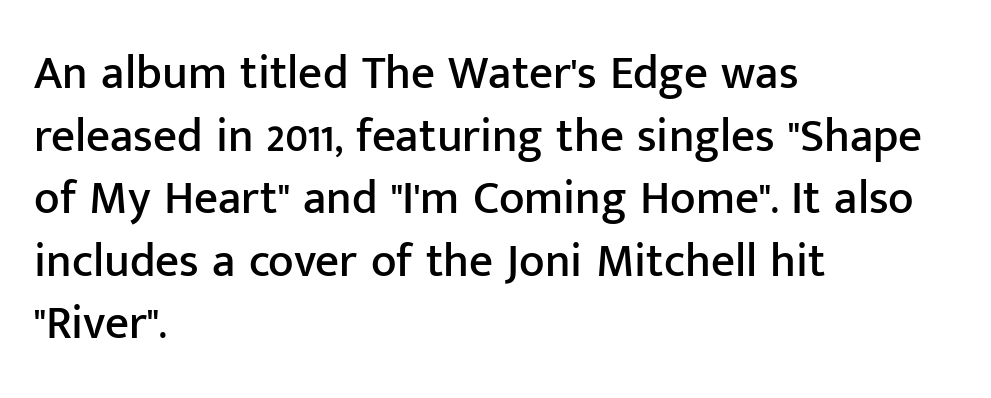
The image shows 47 px sans-serif type, upright; set left-aligned, normal line spacing (1.33x), normal letter spacing, not underlined; low stroke contrast and a medium x-height.
